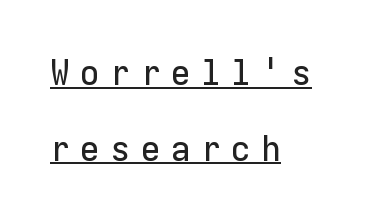
{"serif": "no", "italic": "no", "width": "normal", "stroke_contrast": "low", "x_height": "medium", "monospaced": "yes", "underline": "yes", "align": "left", "line_spacing": "loose", "line_spacing_ratio": 2.1, "letter_spacing": "wide", "letter_spacing_em": 0.29, "glyph_px": 36}
